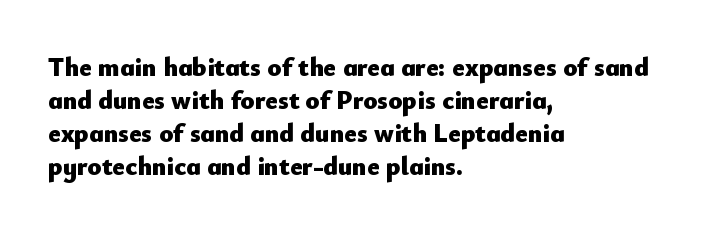
{"italic": "no", "bold": "yes", "underline": "no", "align": "left", "line_spacing": "normal", "line_spacing_ratio": 1.27, "letter_spacing": "normal", "letter_spacing_em": 0.0, "glyph_px": 26}
